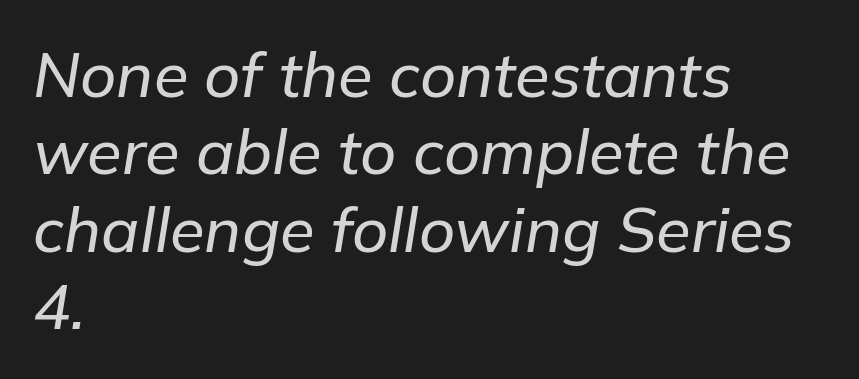
The image shows 63 px text type, italic (leaning right); set left-aligned, line spacing 1.23x, normal letter spacing, not underlined; low stroke contrast and a medium x-height.
